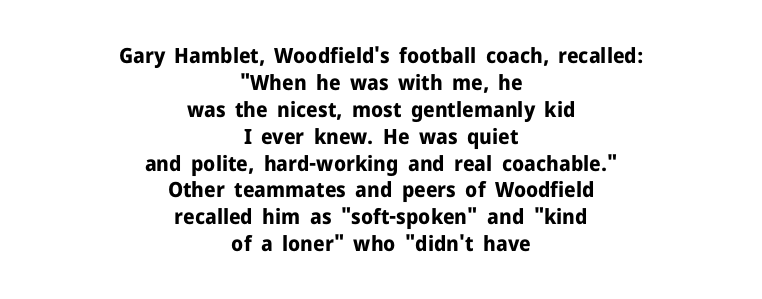
{"italic": "no", "bold": "yes", "underline": "no", "align": "center", "line_spacing": "normal", "line_spacing_ratio": 1.28, "letter_spacing": "normal", "letter_spacing_em": 0.0, "glyph_px": 21}
